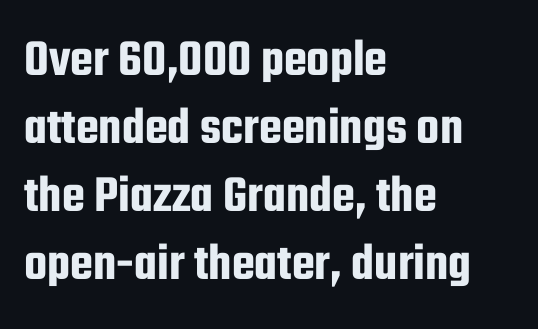
The image shows 53 px condensed sans-serif type, upright; set left-aligned, normal line spacing (1.28x), normal letter spacing, not underlined; low stroke contrast and a medium x-height.
